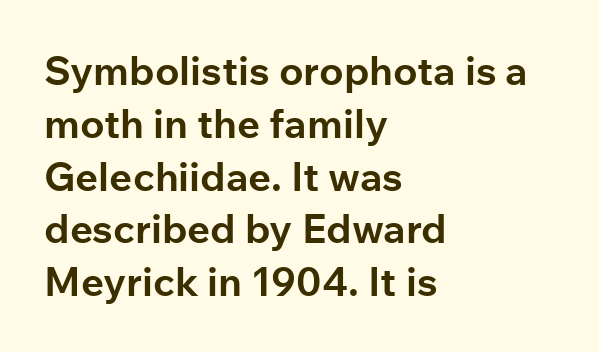
Rendered with straight, roman letterforms. Descender tails drop into unmarked territory. Leading: standard. The rendering shows plain stroke endings on the letterforms — a sans-serif design. Pretty heavy lettering here — definitely bold. Compared with a centered layout, this one pins lines to the left instead.
